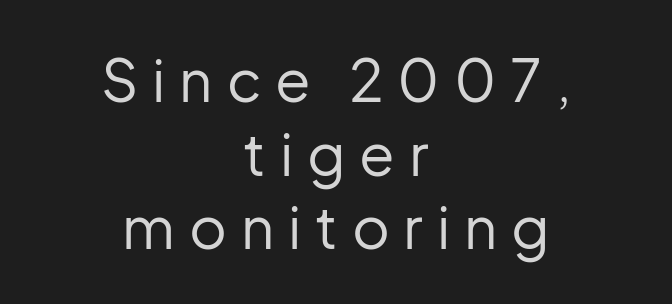
{"serif": "no", "italic": "no", "bold": "no", "weight": "regular", "width": "normal", "stroke_contrast": "low", "x_height": "medium", "monospaced": "no", "underline": "no", "align": "center", "line_spacing": "normal", "line_spacing_ratio": 1.27, "letter_spacing": "wide", "letter_spacing_em": 0.24, "glyph_px": 58}
